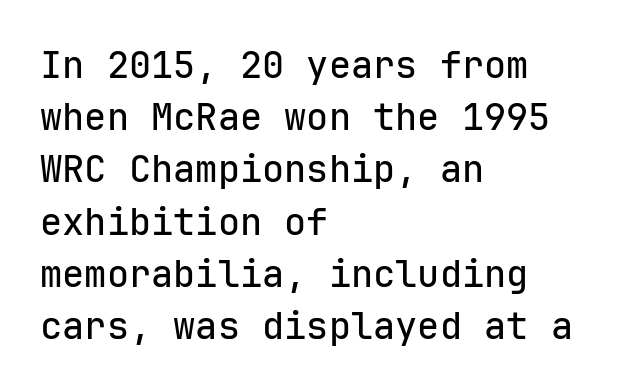
The rendering uses typewriter-style spacing with identical character cells. Layout note: lines flush left. The text was rendered using a sans face with plain stroke endings. The rendering uses a moderate line-height, typical for paragraphs. Honestly, the letter spacing is just normal — you wouldn't notice it. Check under the words: just untouched page.
